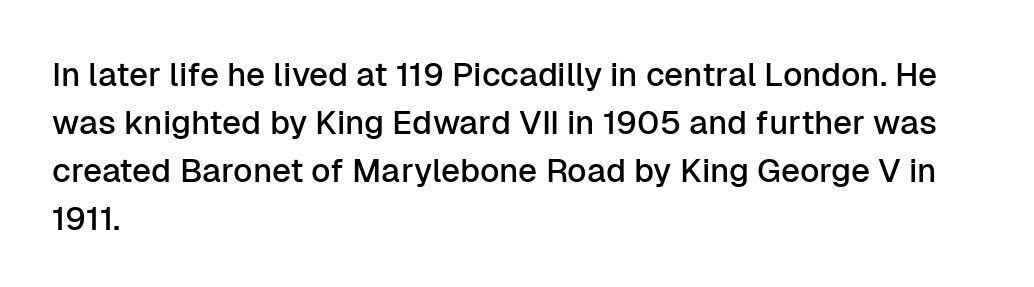
{"serif": "no", "italic": "no", "width": "normal", "stroke_contrast": "low", "x_height": "medium", "monospaced": "no", "underline": "no", "align": "left", "line_spacing": "normal", "line_spacing_ratio": 1.45, "letter_spacing": "normal", "letter_spacing_em": 0.0, "glyph_px": 33}
